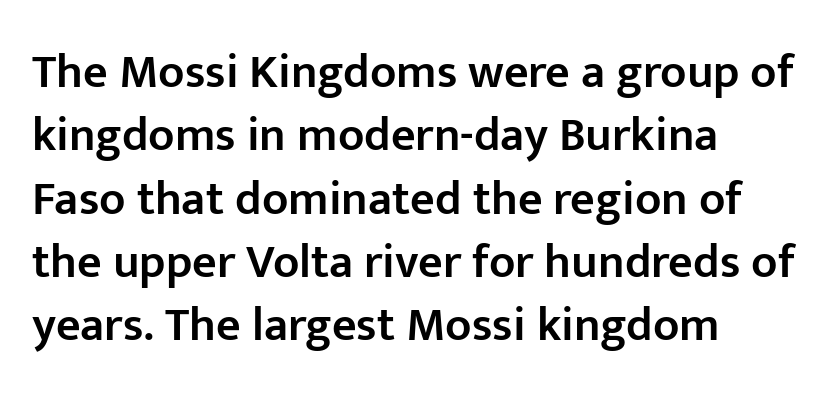
Q: Is the text bold? A: Semi-bold.
Q: Is the text italic (slanted)? A: No, it is upright.
Q: Is the typeface a serif or a sans-serif typeface? A: Sans-serif.
Q: Is the text underlined? A: No.
Q: How is the paragraph aligned? A: Left-aligned.
Q: Is the spacing between letters normal or unusually wide? A: Normal.
Q: Is the spacing between lines tight, normal or loose? A: Normal.
Q: Width (condensed, normal, or wide)? A: Normal.
Q: Stroke contrast? A: Low.
Q: x-height? A: Medium.
Q: Monospaced? A: No.
